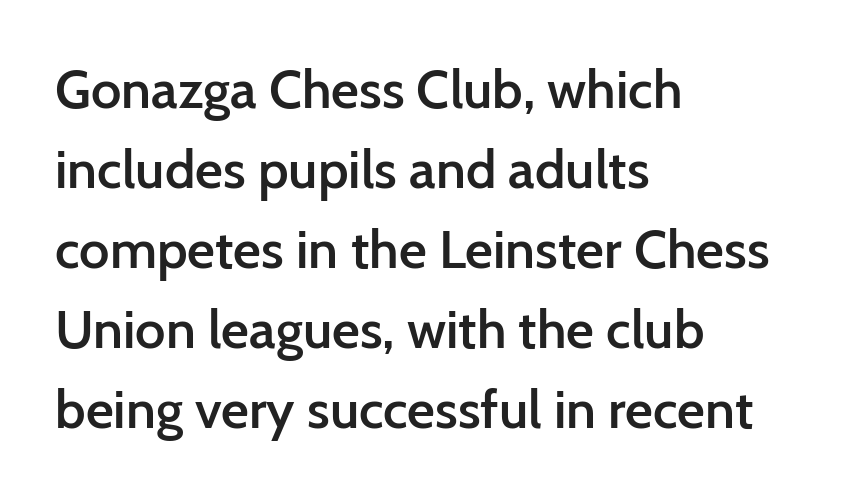
{"serif": "no", "italic": "no", "bold": "semi", "weight": "semibold", "width": "normal", "stroke_contrast": "low", "x_height": "medium", "monospaced": "no", "underline": "no", "align": "left", "line_spacing": "normal", "line_spacing_ratio": 1.48, "letter_spacing": "normal", "letter_spacing_em": 0.0, "glyph_px": 54}
